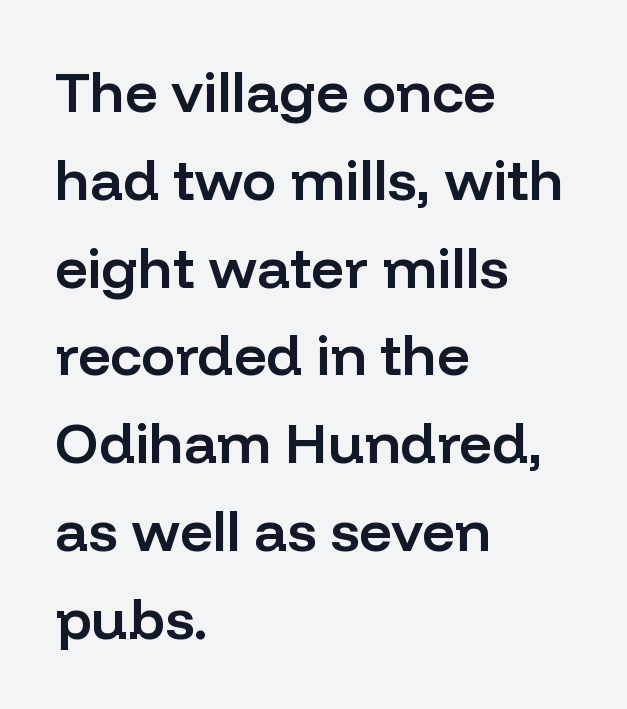
Q: Is the text bold? A: Semi-bold.
Q: Is the text italic (slanted)? A: No, it is upright.
Q: Is the typeface a serif or a sans-serif typeface? A: Sans-serif.
Q: Is the text underlined? A: No.
Q: How is the paragraph aligned? A: Left-aligned.
Q: Is the spacing between letters normal or unusually wide? A: Normal.
Q: Is the spacing between lines tight, normal or loose? A: Normal.
Q: Width (condensed, normal, or wide)? A: Normal.
Q: Stroke contrast? A: Low.
Q: x-height? A: Medium.
Q: Monospaced? A: No.
